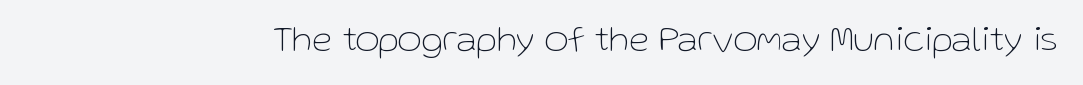
The image shows 37 px thin sans-serif type, upright; set normal letter spacing, not underlined; low stroke contrast and a medium x-height.
